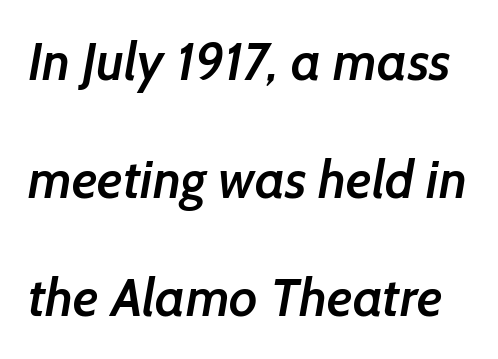
Serif or sans? Sans — the stroke terminals are bare. Vertical spacing — loose. The space beneath each line is pristine and unruled. Character widths vary here, with narrow letters taking less room than wide ones. Students, this is semibold: more ink than regular, less than bold.
